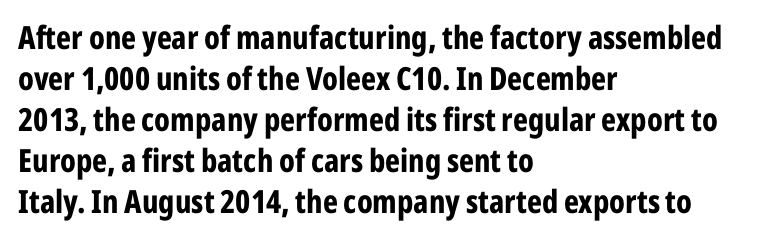
Q: Is the text bold? A: Yes.
Q: Is the text italic (slanted)? A: No, it is upright.
Q: Is the typeface a serif or a sans-serif typeface? A: Sans-serif.
Q: Is the text underlined? A: No.
Q: How is the paragraph aligned? A: Left-aligned.
Q: Is the spacing between letters normal or unusually wide? A: Normal.
Q: Is the spacing between lines tight, normal or loose? A: Normal.
Q: Width (condensed, normal, or wide)? A: Condensed.
Q: Stroke contrast? A: Low.
Q: x-height? A: Medium.
Q: Monospaced? A: No.
